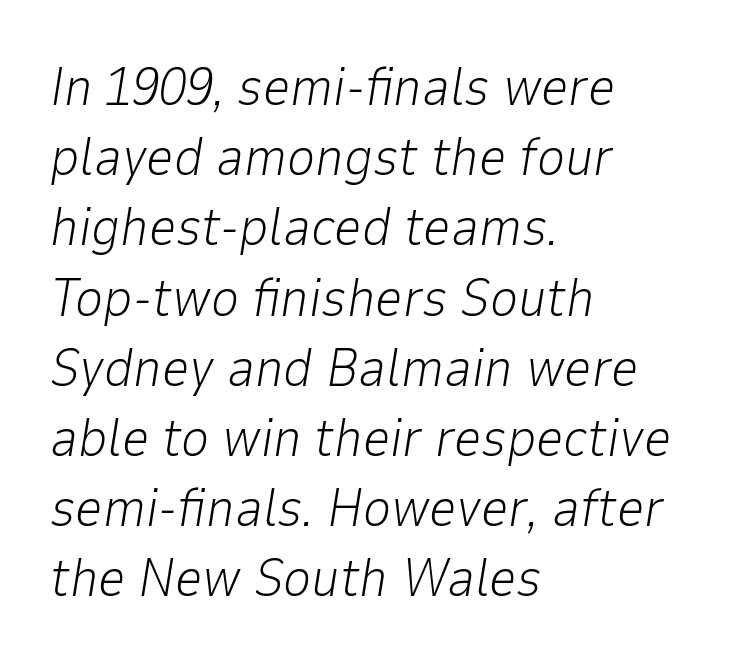
{"italic": "yes", "lean": "right", "slant_degrees": 9, "bold": "no", "weight": "light", "width": "normal", "stroke_contrast": "low", "x_height": "medium", "monospaced": "no", "underline": "no", "align": "left", "line_spacing": "normal", "line_spacing_ratio": 1.3, "letter_spacing": "normal", "letter_spacing_em": 0.0, "glyph_px": 54}
